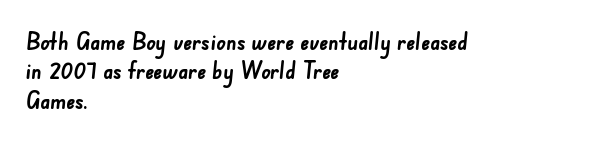
Q: Is the text bold? A: Yes.
Q: Is the text underlined? A: No.
Q: How is the paragraph aligned? A: Left-aligned.
Q: Is the spacing between letters normal or unusually wide? A: Normal.
Q: Is the spacing between lines tight, normal or loose? A: Normal.
